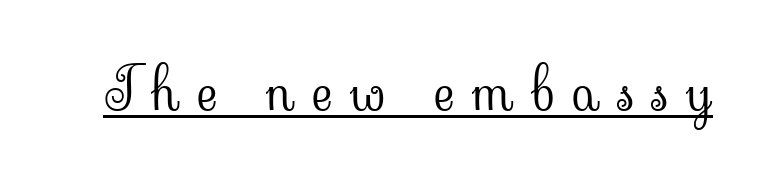
The horizontal fit of the characters is loose and conspicuously gappy. This sample has the flowing, uneven cadence of proportional lettering. This sample uses a serif face. Emphasis is given by a line drawn under the lettering.
